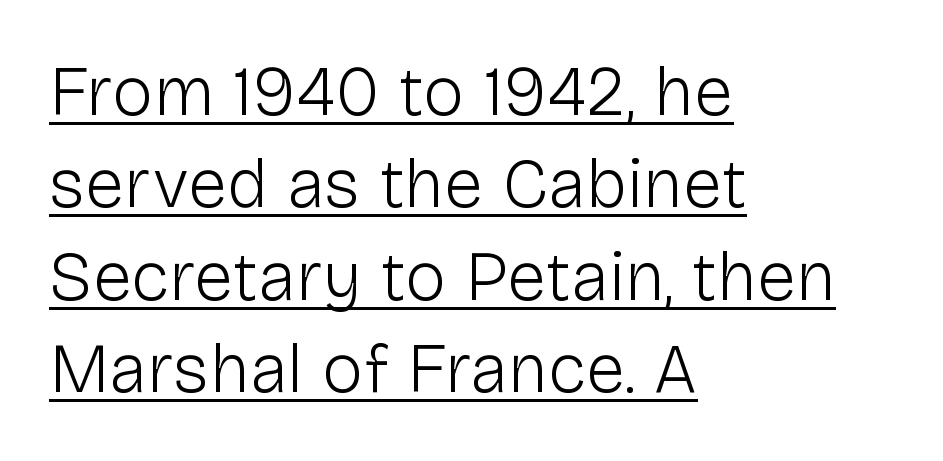
{"serif": "no", "italic": "no", "bold": "no", "weight": "light", "width": "normal", "stroke_contrast": "low", "x_height": "medium", "monospaced": "no", "underline": "yes", "align": "left", "line_spacing": "normal", "line_spacing_ratio": 1.32, "letter_spacing": "normal", "letter_spacing_em": 0.0, "glyph_px": 70}
